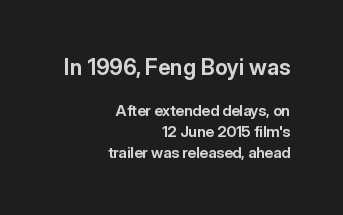
{"italic": "no", "bold": "yes", "underline": "no", "align": "right", "line_spacing": "normal", "line_spacing_ratio": 1.39, "letter_spacing": "normal", "letter_spacing_em": 0.0, "larger_block": "first", "size_ratio": 1.47, "glyph_px": 22}
